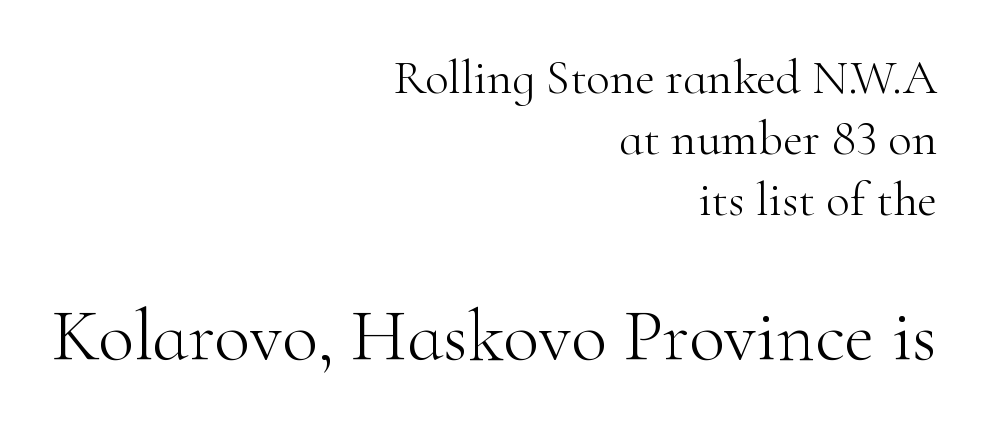
{"serif": "yes", "italic": "no", "bold": "no", "weight": "light", "width": "normal", "stroke_contrast": "high", "x_height": "small", "monospaced": "no", "underline": "no", "align": "right", "line_spacing": "normal", "line_spacing_ratio": 1.25, "letter_spacing": "normal", "letter_spacing_em": 0.0, "larger_block": "second", "size_ratio": 1.51, "glyph_px": 74}
